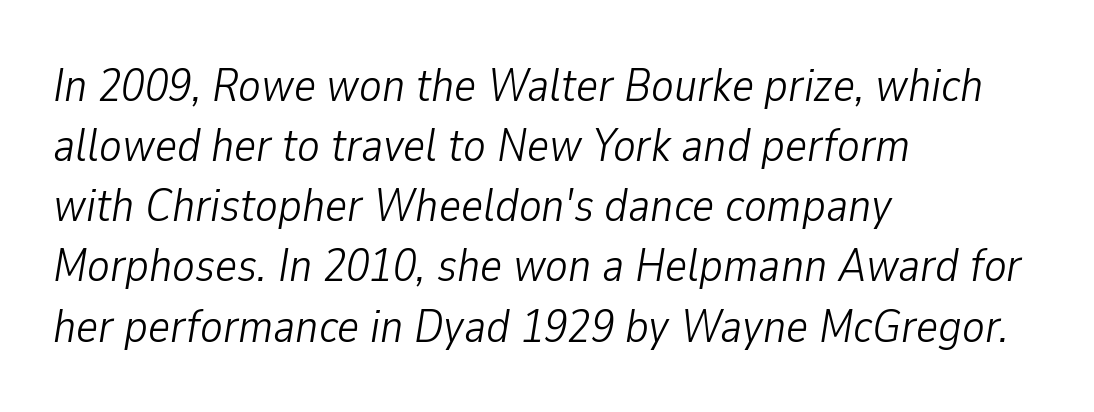
Glance below the letters and you will spot only blank space. This rendering leaves character spacing at its baseline value. If you measured baseline to baseline, you'd find a middling distance. Posture: slanted.
